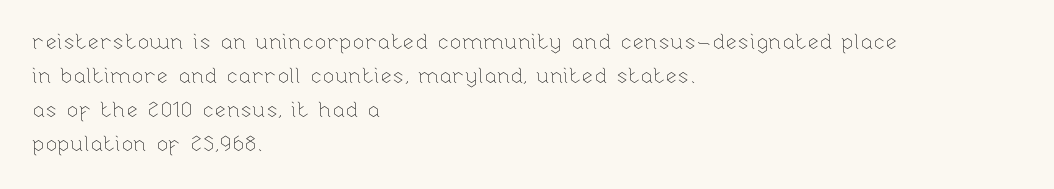
These lines stack with their left ends in a neat column. Any mark beneath the type? The region is blank. Short note: letters normally spaced. The type sits square on the baseline with zero lean.
